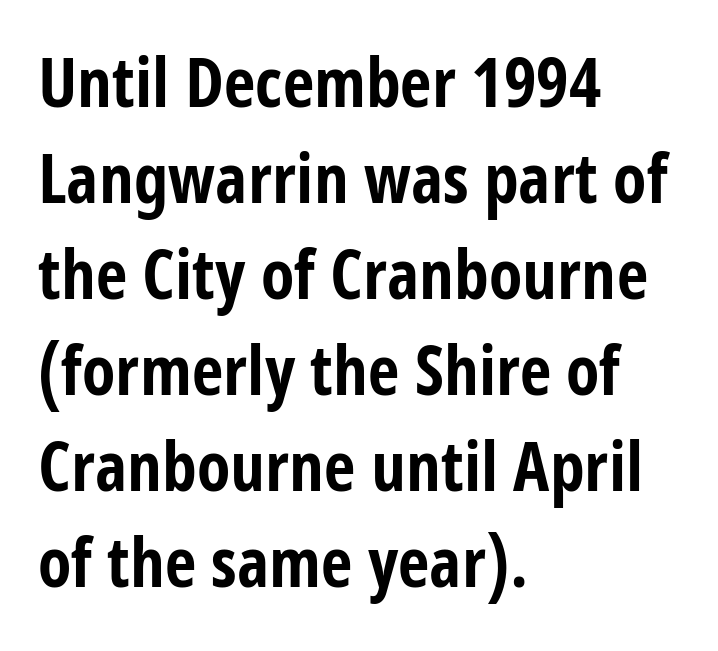
{"serif": "no", "italic": "no", "bold": "yes", "weight": "bold", "width": "condensed", "stroke_contrast": "low", "x_height": "large", "monospaced": "no", "underline": "no", "align": "left", "line_spacing": "normal", "line_spacing_ratio": 1.39, "letter_spacing": "normal", "letter_spacing_em": 0.0, "glyph_px": 69}
